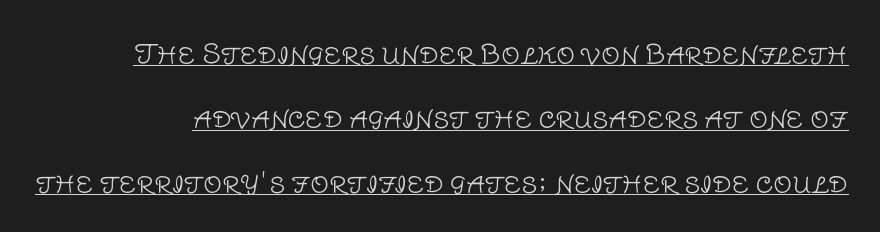
The image shows 26 px text type; set loose line spacing (2.48x), normal letter spacing, underlined.
